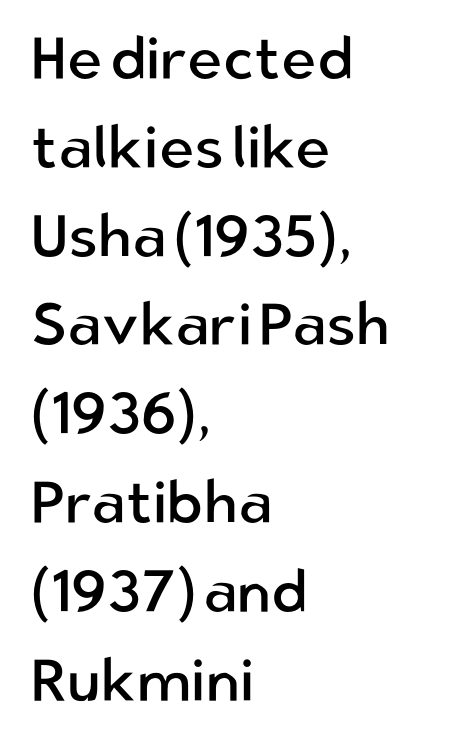
{"serif": "no", "italic": "no", "bold": "no", "weight": "regular", "width": "normal", "stroke_contrast": "low", "x_height": "medium", "monospaced": "no", "underline": "no", "align": "left", "line_spacing": "normal", "line_spacing_ratio": 1.48, "letter_spacing": "normal", "letter_spacing_em": 0.0, "glyph_px": 60}
